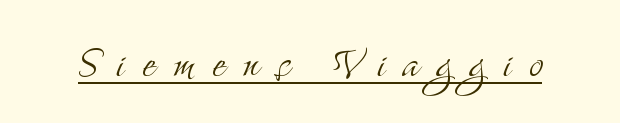
Q: Is the text bold? A: No.
Q: Is the text italic (slanted)? A: Yes.
Q: Is the typeface a serif or a sans-serif typeface? A: Serif.
Q: Is the text underlined? A: Yes.
Q: Is the spacing between letters normal or unusually wide? A: Unusually wide.
Q: Width (condensed, normal, or wide)? A: Condensed.
Q: Stroke contrast? A: Medium.
Q: x-height? A: Small.
Q: Monospaced? A: No.
